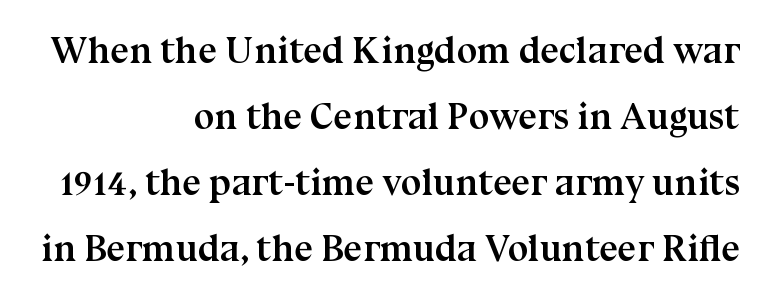
{"serif": "yes", "italic": "no", "bold": "yes", "weight": "semibold", "width": "normal", "stroke_contrast": "medium", "x_height": "medium", "monospaced": "no", "underline": "no", "align": "right", "line_spacing_ratio": 1.78, "letter_spacing": "normal", "letter_spacing_em": 0.0, "glyph_px": 37}
